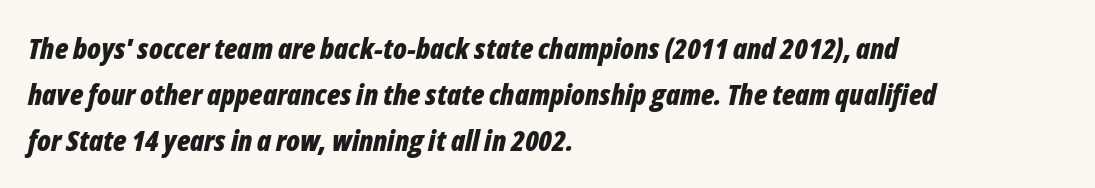
{"italic": "yes", "lean": "right", "slant_degrees": 12, "bold": "yes", "weight": "bold", "width": "condensed", "stroke_contrast": "low", "x_height": "medium", "monospaced": "no", "underline": "no", "align": "left", "line_spacing": "normal", "line_spacing_ratio": 1.58, "letter_spacing": "normal", "letter_spacing_em": 0.0, "glyph_px": 29}
